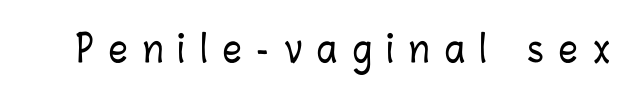
Q: Is the text italic (slanted)? A: No, it is upright.
Q: Is the text underlined? A: No.
Q: Is the spacing between letters normal or unusually wide? A: Unusually wide.
Q: Width (condensed, normal, or wide)? A: Condensed.
Q: Stroke contrast? A: Low.
Q: x-height? A: Medium.
Q: Monospaced? A: No.
